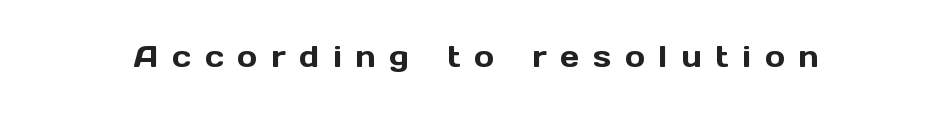
Q: Is the text italic (slanted)? A: No, it is upright.
Q: Is the typeface a serif or a sans-serif typeface? A: Sans-serif.
Q: Is the text underlined? A: No.
Q: Is the spacing between letters normal or unusually wide? A: Unusually wide.
Q: Width (condensed, normal, or wide)? A: Normal.
Q: x-height? A: Medium.
Q: Monospaced? A: No.
